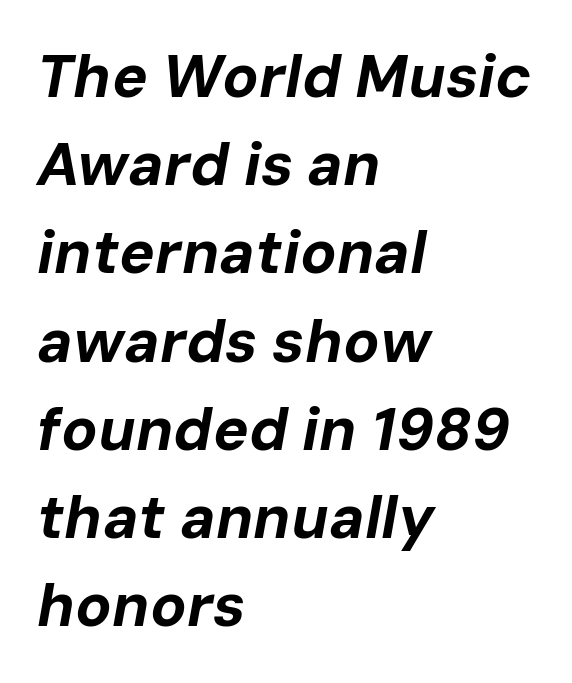
Q: Is the text bold? A: Yes.
Q: Is the text italic (slanted)? A: Yes, it leans right by about 10 degrees.
Q: Is the text underlined? A: No.
Q: How is the paragraph aligned? A: Left-aligned.
Q: Is the spacing between letters normal or unusually wide? A: Normal.
Q: Is the spacing between lines tight, normal or loose? A: Normal.
Q: Width (condensed, normal, or wide)? A: Normal.
Q: Stroke contrast? A: Low.
Q: x-height? A: Medium.
Q: Monospaced? A: No.
